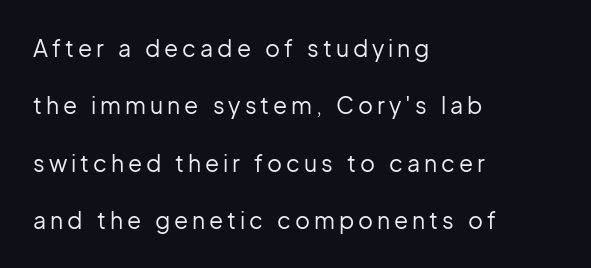
Q: Is the text bold? A: No.
Q: Is the text italic (slanted)? A: No, it is upright.
Q: Is the text underlined? A: No.
Q: How is the paragraph aligned? A: Left-aligned.
Q: Is the spacing between lines tight, normal or loose? A: Loose.
